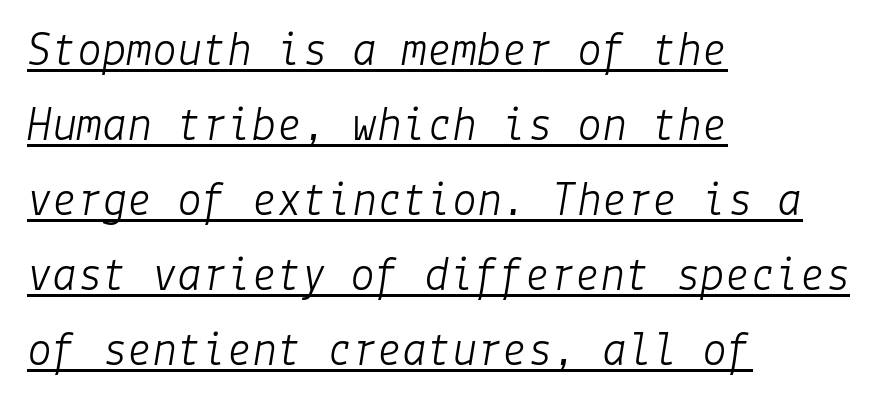
The image shows 50 px light type, italic (leaning right); set left-aligned, normal line spacing (1.5x), normal letter spacing, underlined; low stroke contrast and a medium x-height.
